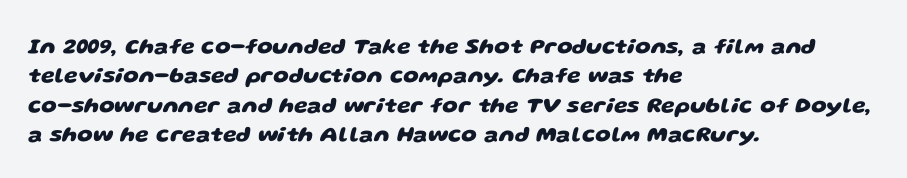
{"bold": "yes", "underline": "no", "align": "left", "line_spacing": "normal", "line_spacing_ratio": 1.34, "letter_spacing": "normal", "letter_spacing_em": 0.0, "glyph_px": 22}
